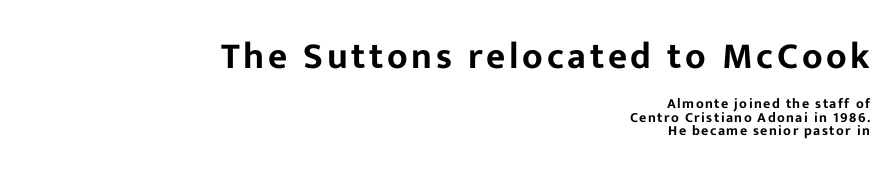
{"serif": "no", "italic": "no", "width": "normal", "stroke_contrast": "low", "x_height": "medium", "monospaced": "no", "underline": "no", "align": "right", "line_spacing": "tight", "line_spacing_ratio": 0.98, "larger_block": "first", "size_ratio": 2.64, "glyph_px": 37}
